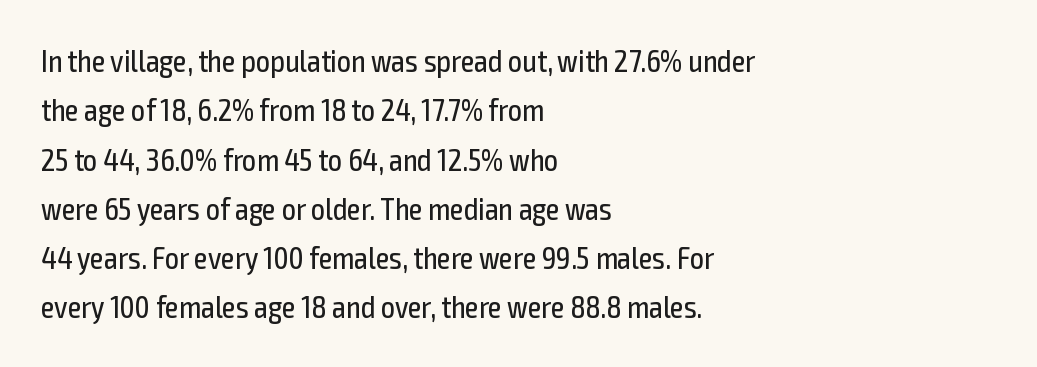
Q: Is the text bold? A: No.
Q: Is the text italic (slanted)? A: No, it is upright.
Q: Is the typeface a serif or a sans-serif typeface? A: Sans-serif.
Q: Is the text underlined? A: No.
Q: How is the paragraph aligned? A: Left-aligned.
Q: Is the spacing between letters normal or unusually wide? A: Normal.
Q: Is the spacing between lines tight, normal or loose? A: Normal.
Q: Width (condensed, normal, or wide)? A: Condensed.
Q: x-height? A: Medium.
Q: Monospaced? A: No.
